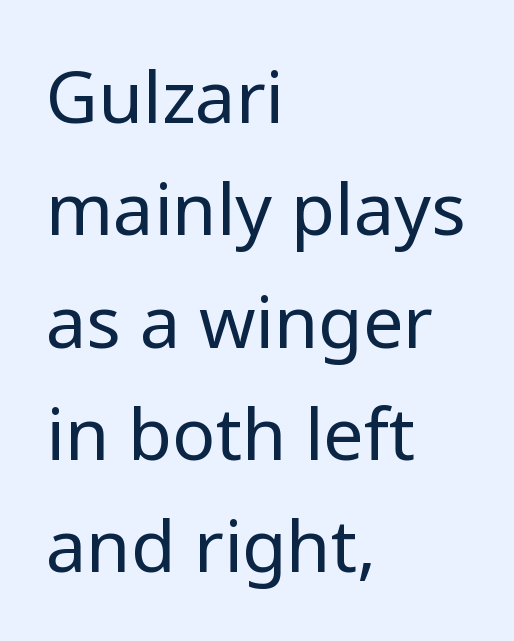
Q: Is the text bold? A: No.
Q: Is the text italic (slanted)? A: No, it is upright.
Q: Is the typeface a serif or a sans-serif typeface? A: Sans-serif.
Q: Is the text underlined? A: No.
Q: How is the paragraph aligned? A: Left-aligned.
Q: Is the spacing between letters normal or unusually wide? A: Normal.
Q: Is the spacing between lines tight, normal or loose? A: Normal.
Q: Width (condensed, normal, or wide)? A: Normal.
Q: Stroke contrast? A: Low.
Q: x-height? A: Medium.
Q: Monospaced? A: No.
